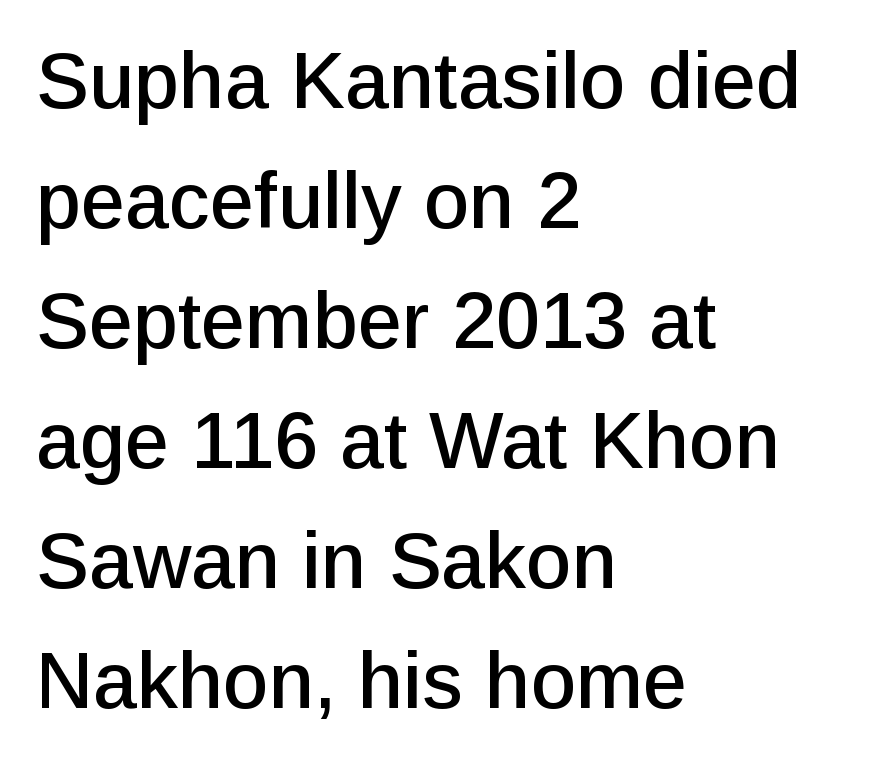
Unlike a traditional serif, this face leaves its strokes unadorned. Check under the words: just untouched page. Rows of type keep a routine distance in the vertical direction. A typesetter would call this zero additional tracking.
